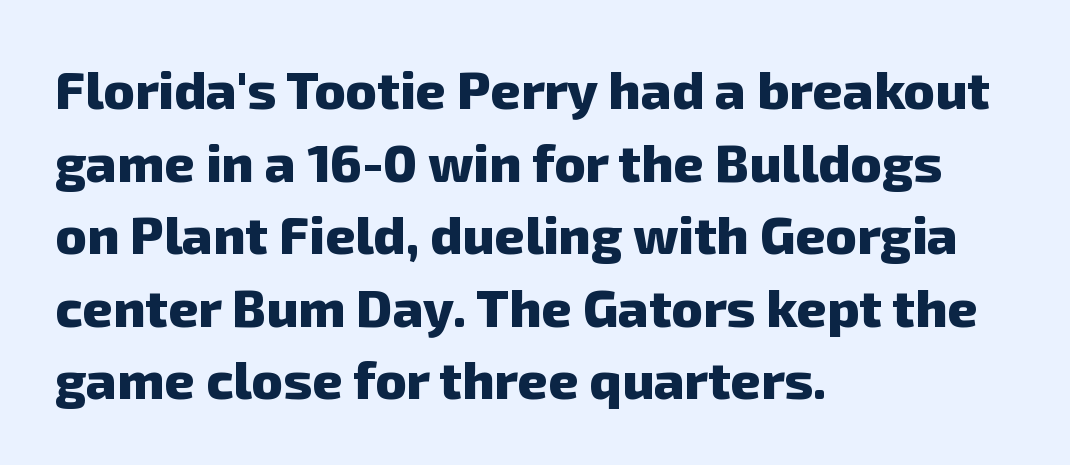
{"serif": "no", "bold": "yes", "weight": "heavy", "width": "normal", "stroke_contrast": "low", "x_height": "medium", "monospaced": "no", "underline": "no", "align": "left", "line_spacing": "normal", "line_spacing_ratio": 1.37, "letter_spacing": "normal", "letter_spacing_em": 0.0, "glyph_px": 53}
